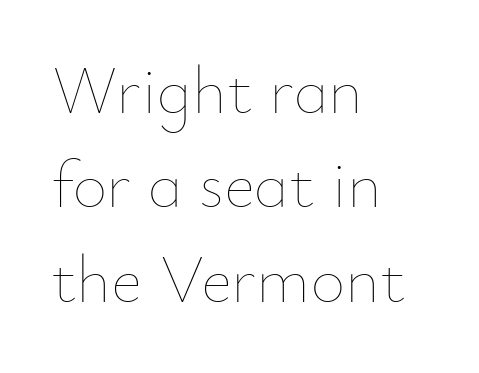
{"italic": "no", "bold": "no", "weight": "thin", "width": "normal", "stroke_contrast": "low", "x_height": "small", "monospaced": "no", "underline": "no", "align": "left", "line_spacing": "normal", "line_spacing_ratio": 1.41, "letter_spacing": "normal", "letter_spacing_em": 0.0, "glyph_px": 67}
